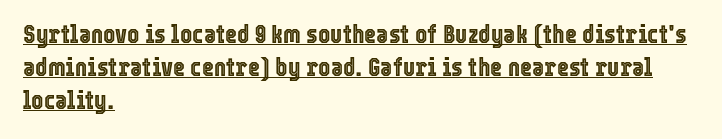
Q: Is the text italic (slanted)? A: No, it is upright.
Q: Is the text underlined? A: Yes.
Q: How is the paragraph aligned? A: Left-aligned.
Q: Is the spacing between letters normal or unusually wide? A: Normal.
Q: Is the spacing between lines tight, normal or loose? A: Normal.
